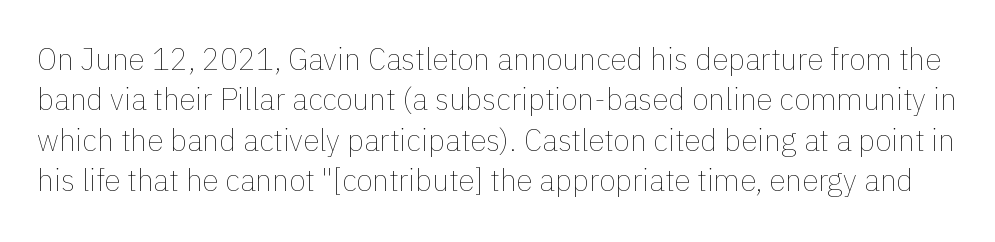
Default kerning and tracking; the words read as compact shapes. Note the varied advance widths — an 'i' is clearly narrower than an 'm'. You can tell it's not italic because the verticals are truly vertical. The area under the type is left untouched.
